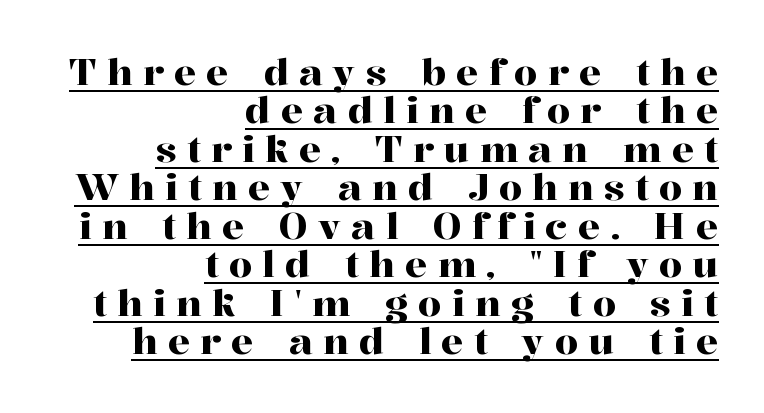
{"serif": "yes", "italic": "no", "width": "normal", "stroke_contrast": "high", "x_height": "medium", "monospaced": "no", "underline": "yes", "align": "right", "line_spacing": "tight", "line_spacing_ratio": 1.04, "letter_spacing": "wide", "letter_spacing_em": 0.28, "glyph_px": 37}
